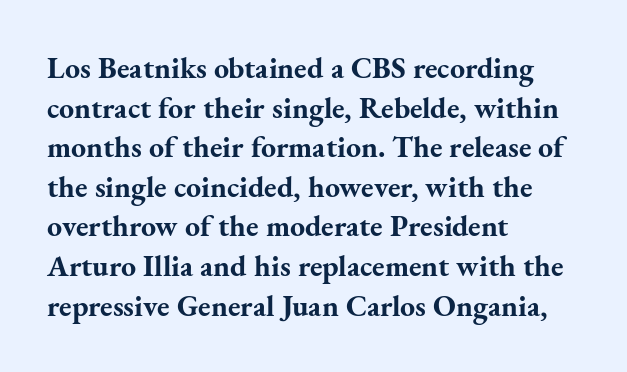
Q: Is the text bold? A: Yes.
Q: Is the text italic (slanted)? A: No, it is upright.
Q: Is the typeface a serif or a sans-serif typeface? A: Serif.
Q: Is the text underlined? A: No.
Q: How is the paragraph aligned? A: Left-aligned.
Q: Is the spacing between letters normal or unusually wide? A: Normal.
Q: Is the spacing between lines tight, normal or loose? A: Normal.
Q: Width (condensed, normal, or wide)? A: Normal.
Q: Stroke contrast? A: Medium.
Q: x-height? A: Small.
Q: Monospaced? A: No.
